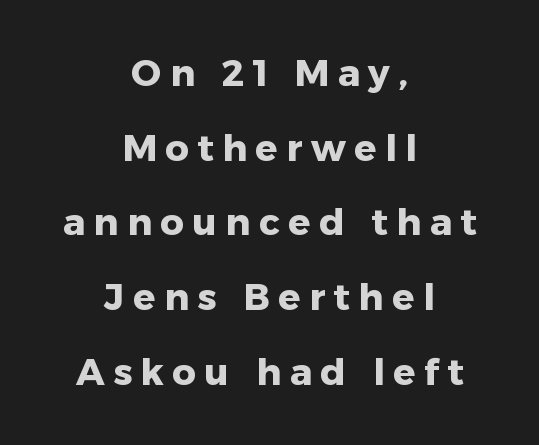
The glyphs are unaccompanied by any horizontal stroke below them. Think of a printed novel: that variable character pitch is what you see here. Spacing between characters has been opened up far beyond the box default. Successive baselines arrive slowly, with a big drop between each.
